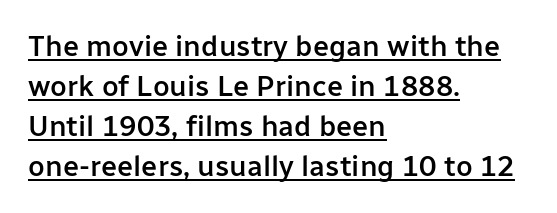
The passage is arranged the way most books set body copy — flush left. Compared with an ordinary text face, these strokes are moderately heavier — a semibold. Vertical spacing — default. This sample uses plain, unmodified letter spacing. Quick note: underline on. The letters advance in unequal steps, a hallmark of proportional type.
